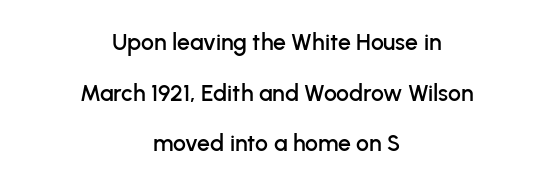
Q: Is the text italic (slanted)? A: No, it is upright.
Q: Is the text underlined? A: No.
Q: How is the paragraph aligned? A: Centered.
Q: Is the spacing between letters normal or unusually wide? A: Normal.
Q: Is the spacing between lines tight, normal or loose? A: Loose.
